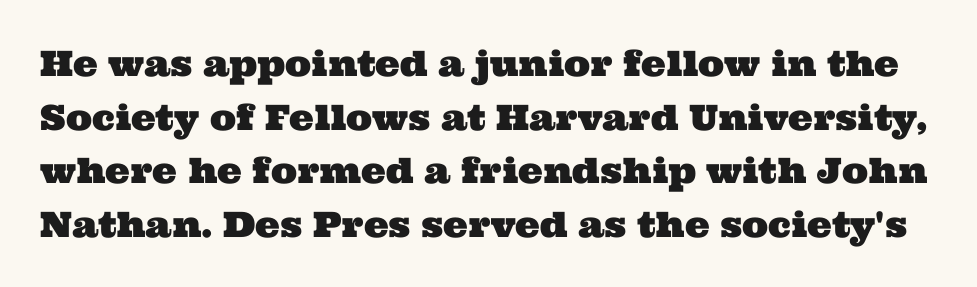
Q: Is the typeface a serif or a sans-serif typeface? A: Serif.
Q: Is the text underlined? A: No.
Q: Is the spacing between letters normal or unusually wide? A: Normal.
Q: Is the spacing between lines tight, normal or loose? A: Normal.
Q: Width (condensed, normal, or wide)? A: Wide.
Q: Stroke contrast? A: Medium.
Q: x-height? A: Medium.
Q: Monospaced? A: No.
